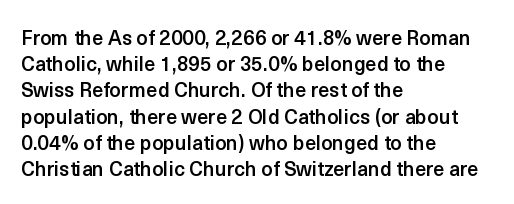
In terms of letterspacing, this is plain default setting. Leftover space on each line is placed entirely after the last word. When letters stand straight like this, we call the style roman or upright. Firm but not heavy-handed strokes: this text is semibold.
